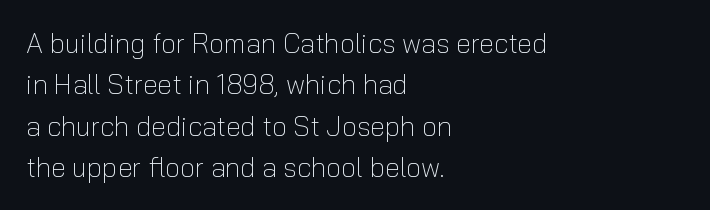
{"italic": "no", "bold": "no", "underline": "no", "align": "left", "line_spacing": "normal", "line_spacing_ratio": 1.53, "letter_spacing": "normal", "letter_spacing_em": 0.0, "glyph_px": 27}
